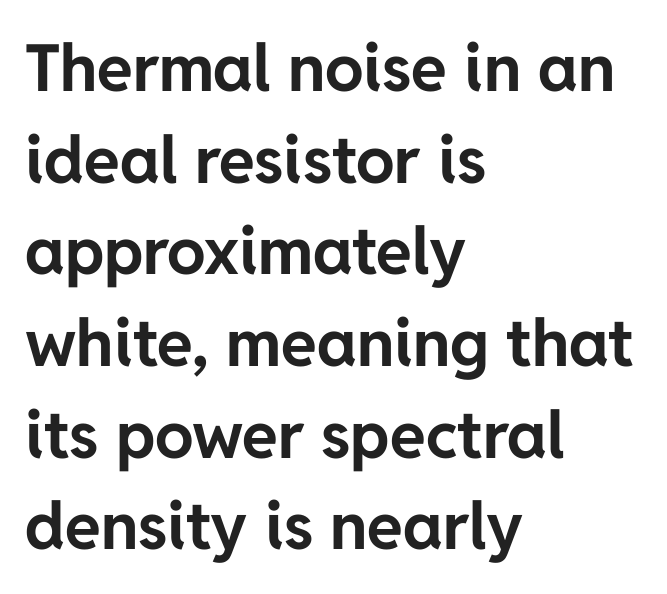
Q: Is the text bold? A: Yes.
Q: Is the text italic (slanted)? A: No, it is upright.
Q: Is the typeface a serif or a sans-serif typeface? A: Sans-serif.
Q: Is the text underlined? A: No.
Q: How is the paragraph aligned? A: Left-aligned.
Q: Is the spacing between letters normal or unusually wide? A: Normal.
Q: Is the spacing between lines tight, normal or loose? A: Normal.
Q: Width (condensed, normal, or wide)? A: Normal.
Q: Stroke contrast? A: Low.
Q: x-height? A: Medium.
Q: Monospaced? A: No.
